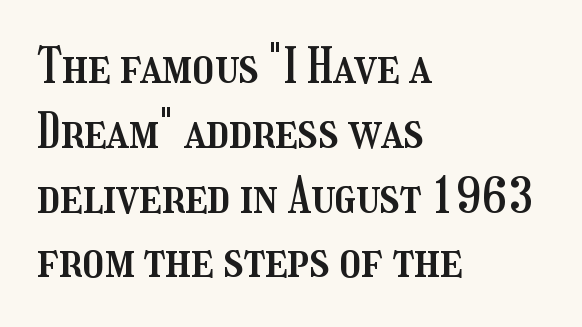
Q: Is the text italic (slanted)? A: No, it is upright.
Q: Is the text underlined? A: No.
Q: How is the paragraph aligned? A: Left-aligned.
Q: Is the spacing between letters normal or unusually wide? A: Normal.
Q: Is the spacing between lines tight, normal or loose? A: Normal.
Q: Width (condensed, normal, or wide)? A: Condensed.
Q: Stroke contrast? A: Medium.
Q: x-height? A: Medium.
Q: Monospaced? A: No.
